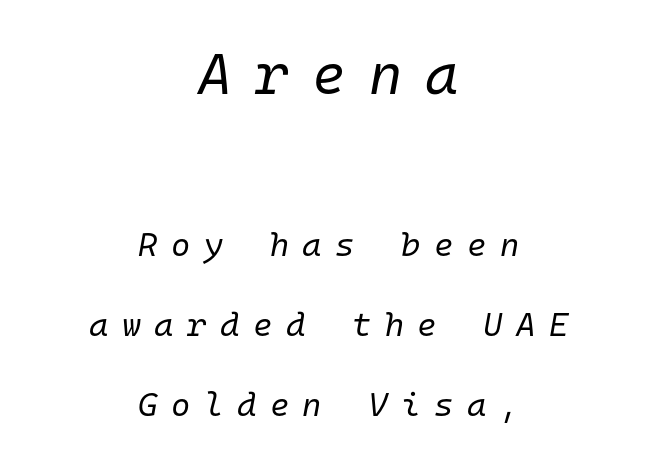
The image shows 57 px regular-weight type, italic (leaning right), monospaced; set centered, loose line spacing (2.43x), unusually wide letter spacing (+0.41 em), not underlined; the first (top) block is 1.73x larger; low stroke contrast and a medium x-height.
